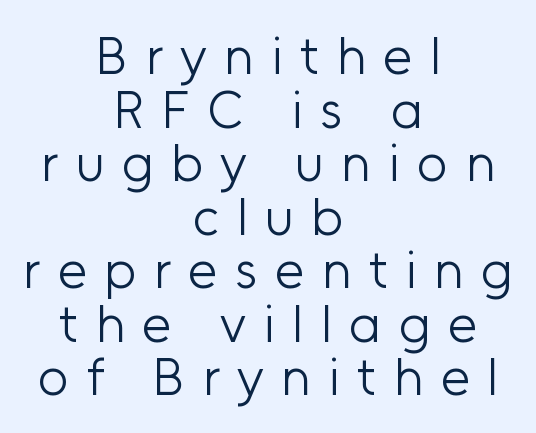
{"serif": "no", "italic": "no", "bold": "no", "weight": "light", "width": "normal", "stroke_contrast": "low", "x_height": "medium", "monospaced": "no", "underline": "no", "align": "center", "line_spacing": "tight", "line_spacing_ratio": 1.01, "letter_spacing": "wide", "letter_spacing_em": 0.33, "glyph_px": 53}
